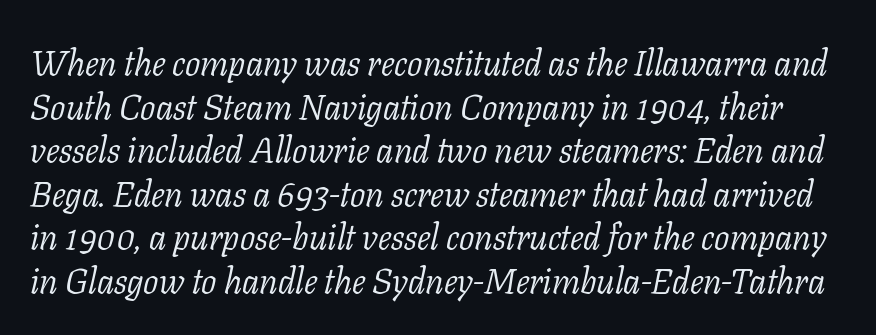
The tracking reads as untouched default to a designer's eye. Is this a fixed-width face? No — the glyphs have proportional, varying widths. A typesetter would label this face a serif. Underlining? Definitely not there. The axis of the letterforms is tilted away from vertical.
